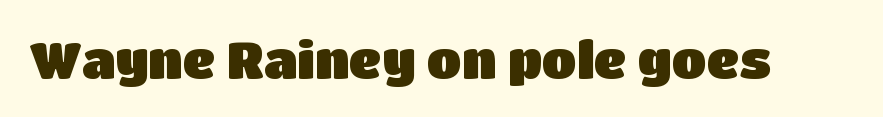
{"serif": "no", "italic": "no", "width": "normal", "stroke_contrast": "low", "x_height": "large", "monospaced": "no", "underline": "no", "letter_spacing": "normal", "letter_spacing_em": 0.0, "glyph_px": 51}
